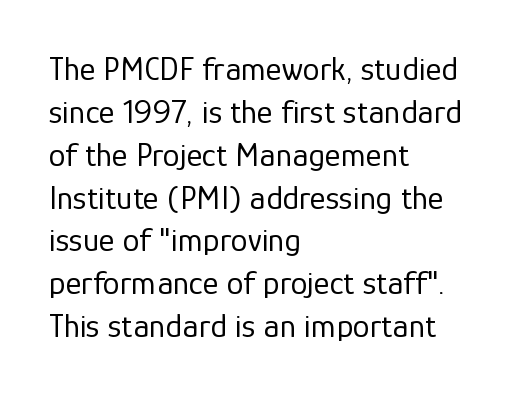
{"serif": "no", "italic": "no", "bold": "no", "weight": "regular", "width": "normal", "stroke_contrast": "low", "x_height": "medium", "monospaced": "no", "underline": "no", "align": "left", "line_spacing": "normal", "line_spacing_ratio": 1.26, "letter_spacing": "normal", "letter_spacing_em": 0.0, "glyph_px": 34}
